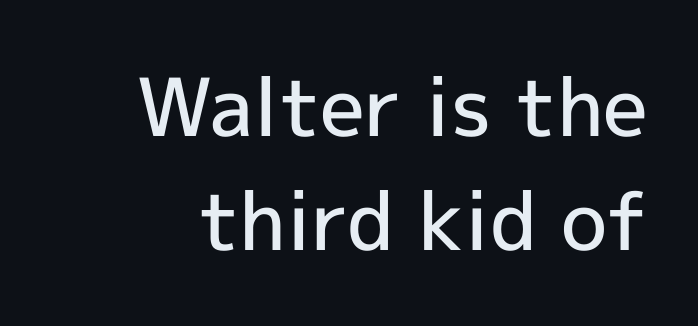
The image shows 80 px semibold sans-serif type, upright; set normal line spacing (1.42x), normal letter spacing, not underlined; a medium x-height.
